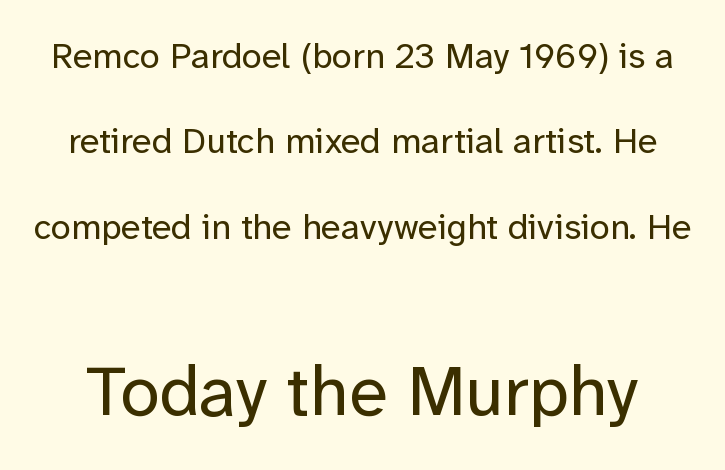
The image shows 71 px regular-weight sans-serif type, upright; set loose line spacing (2.37x), normal letter spacing, not underlined; the second (bottom) block is 1.97x larger; low stroke contrast and a medium x-height.
